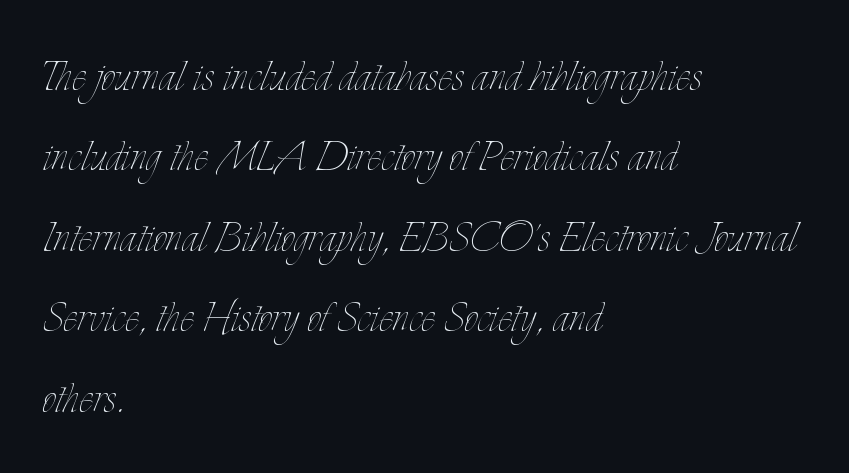
Q: Is the text bold? A: No.
Q: Is the text italic (slanted)? A: Yes.
Q: Is the text underlined? A: No.
Q: How is the paragraph aligned? A: Left-aligned.
Q: Is the spacing between letters normal or unusually wide? A: Normal.
Q: Is the spacing between lines tight, normal or loose? A: Normal.
Q: Width (condensed, normal, or wide)? A: Condensed.
Q: Stroke contrast? A: Low.
Q: x-height? A: Small.
Q: Monospaced? A: No.
